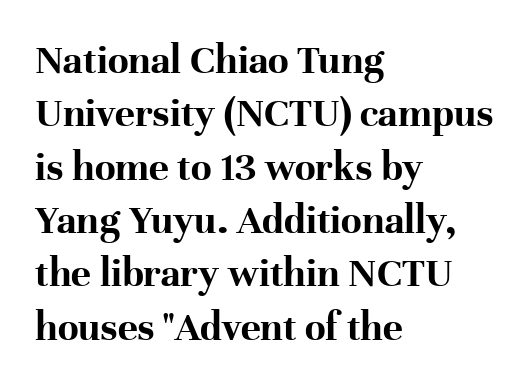
Q: Is the text bold? A: Yes.
Q: Is the text italic (slanted)? A: No, it is upright.
Q: Is the typeface a serif or a sans-serif typeface? A: Serif.
Q: Is the text underlined? A: No.
Q: How is the paragraph aligned? A: Left-aligned.
Q: Is the spacing between letters normal or unusually wide? A: Normal.
Q: Is the spacing between lines tight, normal or loose? A: Normal.
Q: Width (condensed, normal, or wide)? A: Normal.
Q: Stroke contrast? A: High.
Q: x-height? A: Medium.
Q: Monospaced? A: No.
